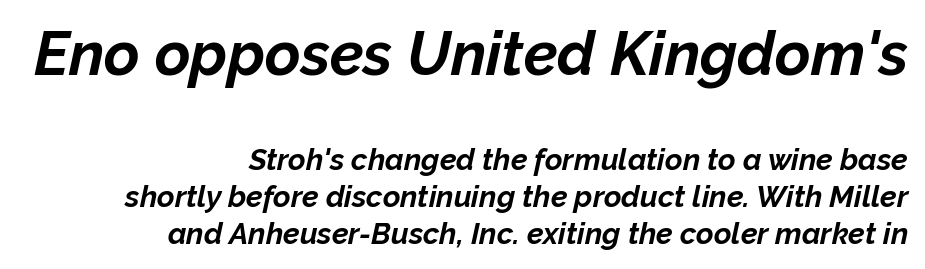
{"italic": "yes", "lean": "right", "slant_degrees": 12, "bold": "yes", "weight": "bold", "width": "normal", "stroke_contrast": "low", "x_height": "medium", "monospaced": "no", "underline": "no", "align": "right", "line_spacing_ratio": 1.23, "letter_spacing": "normal", "letter_spacing_em": 0.0, "larger_block": "first", "size_ratio": 2.03, "glyph_px": 61}
